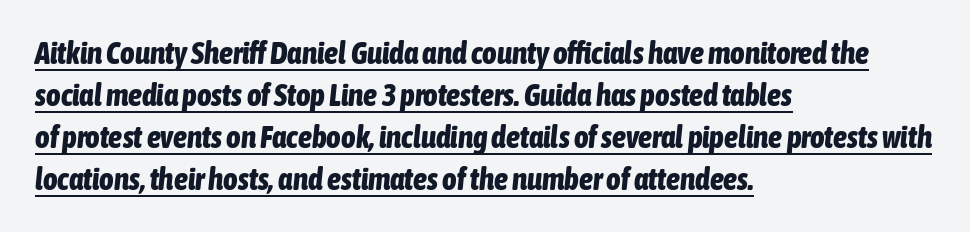
The compositor pushed each line to the left boundary. The face used here is rendered with its standard letterfit. Notice how a bar underscores the lettering throughout. Stroke thickness is high; the sample reads as a true bold.
